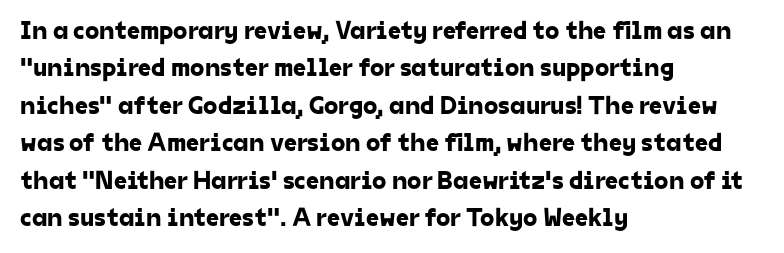
{"underline": "no", "align": "left", "line_spacing": "normal", "line_spacing_ratio": 1.44, "letter_spacing": "normal", "letter_spacing_em": 0.0, "glyph_px": 26}
